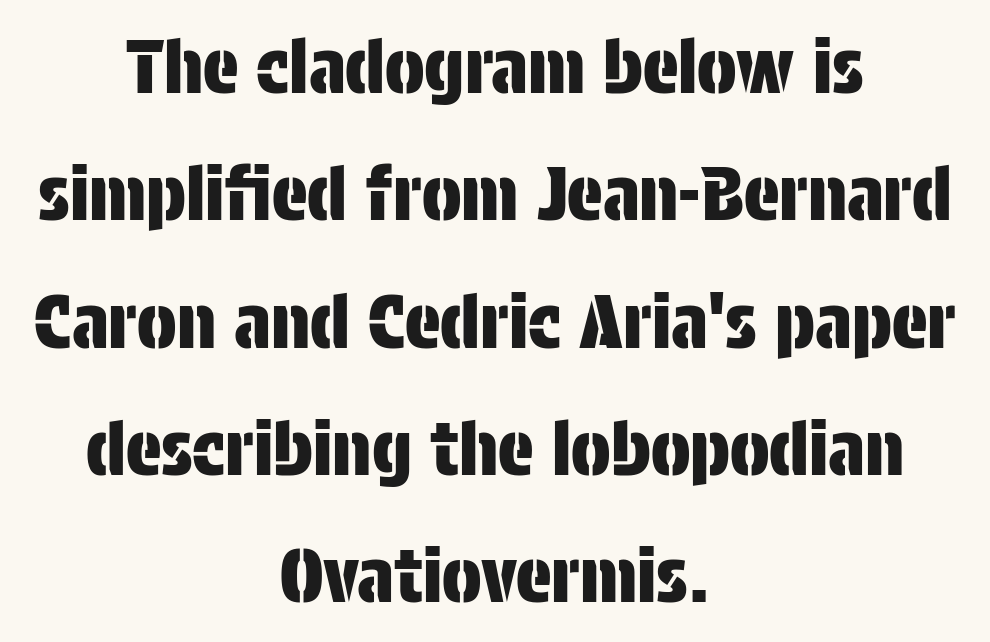
{"serif": "no", "italic": "no", "width": "condensed", "stroke_contrast": "low", "x_height": "large", "monospaced": "no", "underline": "no", "align": "center", "line_spacing_ratio": 1.72, "letter_spacing": "normal", "letter_spacing_em": 0.0, "glyph_px": 74}
